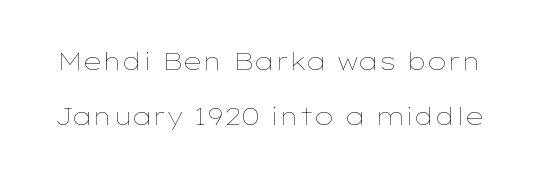
The image shows 24 px text type, upright; set loose line spacing (2.29x), normal letter spacing, not underlined.
